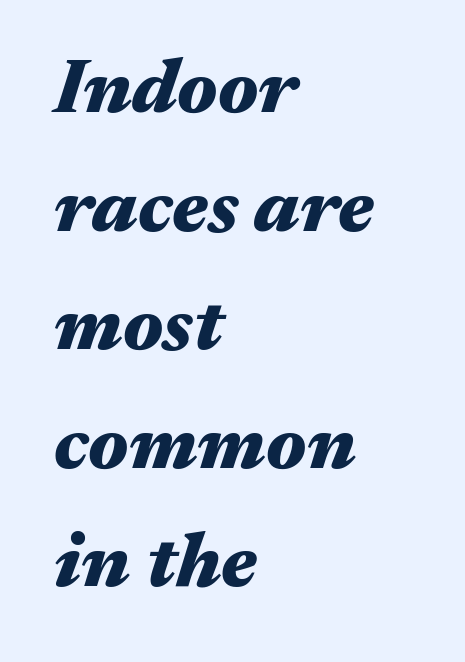
Alignment: flush left. The letters are bold, with thick, heavy strokes. The face used here has a pronounced slope to its letters. This sample has the flowing, uneven cadence of proportional lettering. The rendering keeps characters at their native spacing. Nobody drew a line under any word here.
